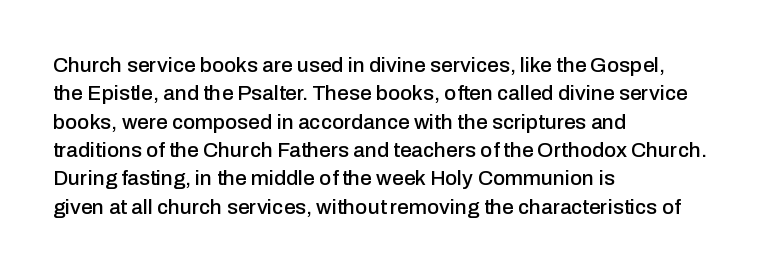
The image shows 21 px text type, upright; set left-aligned, normal line spacing (1.35x), normal letter spacing, not underlined.
